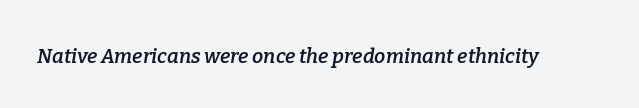
{"italic": "yes", "lean": "right", "slant_degrees": 9, "bold": "semi", "underline": "no", "letter_spacing": "normal", "letter_spacing_em": 0.0, "glyph_px": 20}
